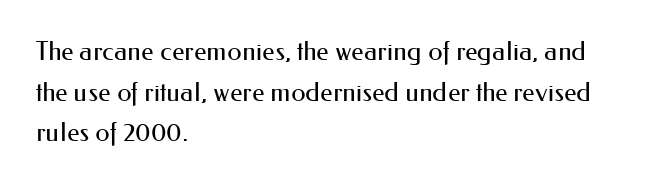
{"italic": "no", "bold": "no", "underline": "no", "align": "left", "line_spacing": "normal", "line_spacing_ratio": 1.56, "letter_spacing": "normal", "letter_spacing_em": 0.0, "glyph_px": 26}
